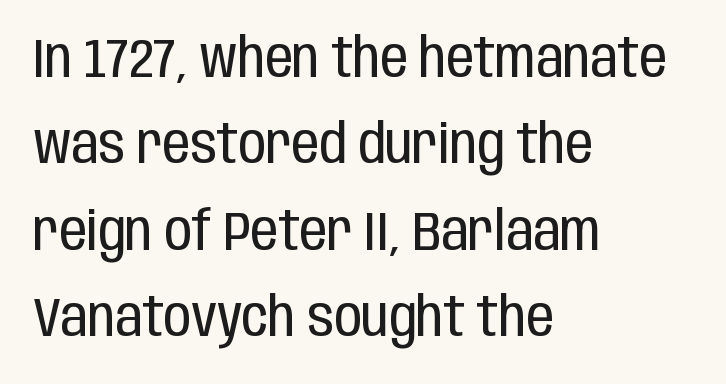
Q: Is the text bold? A: No.
Q: Is the text italic (slanted)? A: No, it is upright.
Q: Is the typeface a serif or a sans-serif typeface? A: Sans-serif.
Q: Is the text underlined? A: No.
Q: How is the paragraph aligned? A: Left-aligned.
Q: Is the spacing between letters normal or unusually wide? A: Normal.
Q: Is the spacing between lines tight, normal or loose? A: Normal.
Q: Width (condensed, normal, or wide)? A: Condensed.
Q: Stroke contrast? A: Low.
Q: x-height? A: Large.
Q: Monospaced? A: No.
